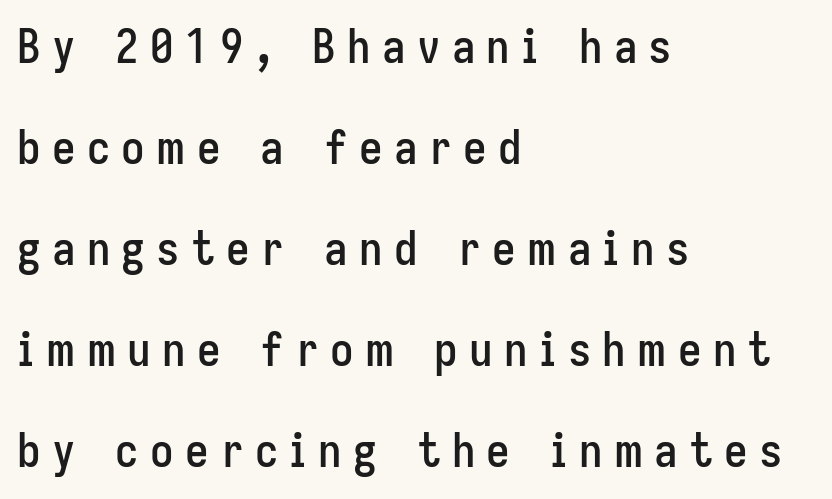
Nothing sits at the stroke ends, so this counts as sans-serif. The letters advance in unequal steps, a hallmark of proportional type. This rendering uses left alignment, leaving the right contour irregular. The strip under each line holds only bare page.
